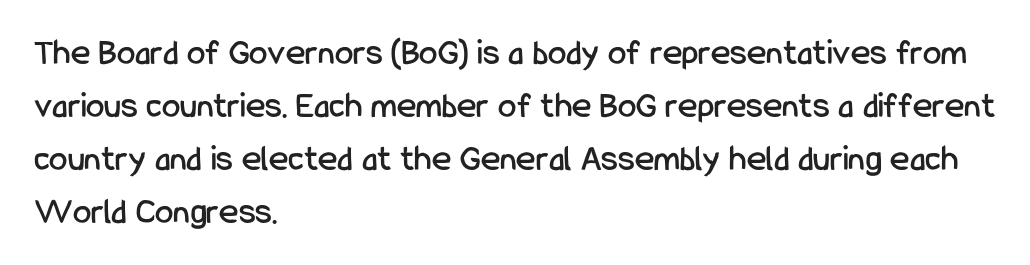
Q: Is the text italic (slanted)? A: No, it is upright.
Q: Is the typeface a serif or a sans-serif typeface? A: Sans-serif.
Q: Is the text underlined? A: No.
Q: How is the paragraph aligned? A: Left-aligned.
Q: Is the spacing between letters normal or unusually wide? A: Normal.
Q: Is the spacing between lines tight, normal or loose? A: Normal.
Q: Width (condensed, normal, or wide)? A: Condensed.
Q: Stroke contrast? A: Low.
Q: x-height? A: Medium.
Q: Monospaced? A: No.
